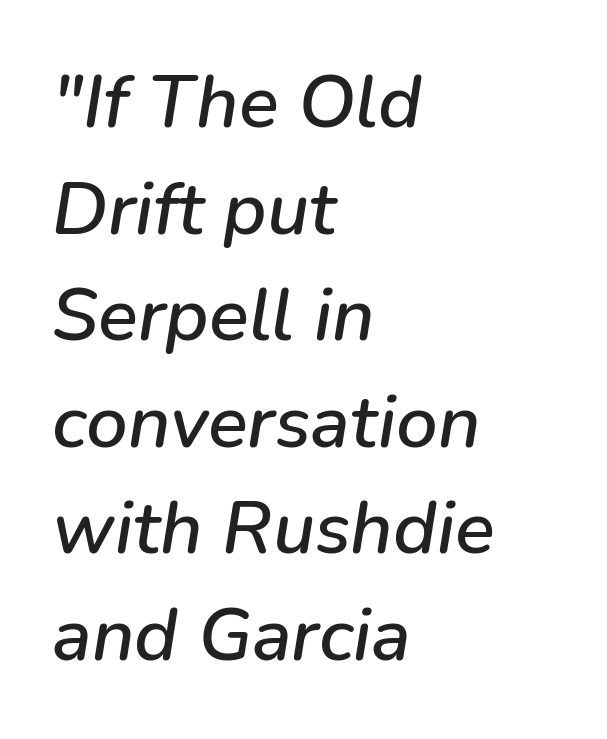
Q: Is the text italic (slanted)? A: Yes, it leans right by about 9 degrees.
Q: Is the text underlined? A: No.
Q: How is the paragraph aligned? A: Left-aligned.
Q: Is the spacing between letters normal or unusually wide? A: Normal.
Q: Is the spacing between lines tight, normal or loose? A: Normal.
Q: Width (condensed, normal, or wide)? A: Normal.
Q: Stroke contrast? A: Low.
Q: x-height? A: Medium.
Q: Monospaced? A: No.
